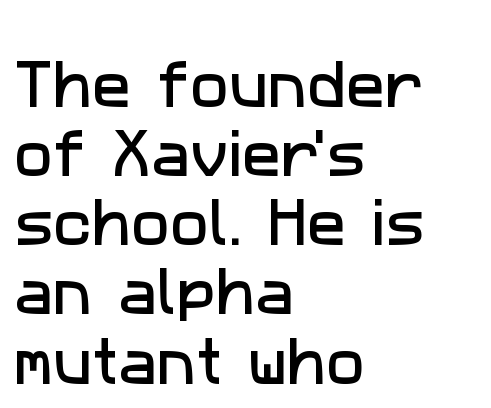
The image shows 52 px sans-serif type; set left-aligned, normal line spacing (1.33x), normal letter spacing, not underlined; low stroke contrast and a medium x-height.
